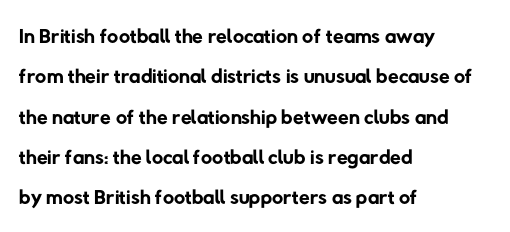
{"serif": "no", "bold": "no", "weight": "regular", "width": "normal", "stroke_contrast": "low", "x_height": "medium", "monospaced": "no", "underline": "no", "align": "left", "line_spacing": "normal", "line_spacing_ratio": 1.3, "letter_spacing": "normal", "letter_spacing_em": 0.0, "glyph_px": 31}
